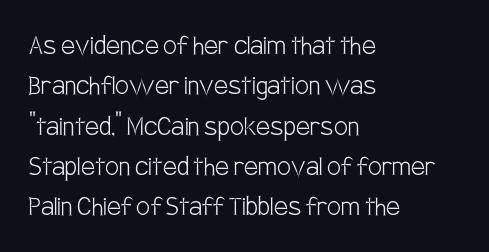
{"serif": "no", "italic": "no", "bold": "no", "weight": "light", "width": "condensed", "stroke_contrast": "low", "x_height": "large", "monospaced": "no", "underline": "no", "align": "left", "line_spacing": "normal", "line_spacing_ratio": 1.3, "letter_spacing": "normal", "letter_spacing_em": 0.0, "glyph_px": 31}
